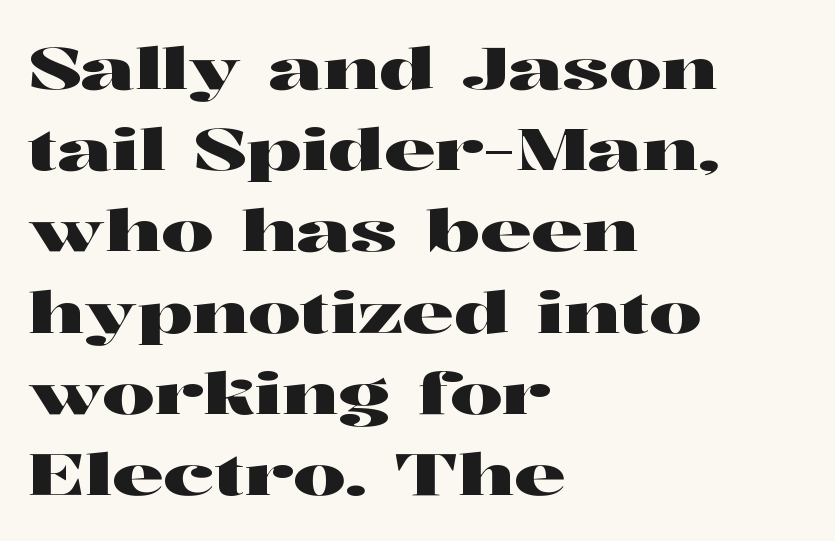
{"serif": "yes", "italic": "no", "width": "wide", "stroke_contrast": "high", "x_height": "medium", "monospaced": "no", "underline": "no", "align": "left", "line_spacing": "normal", "line_spacing_ratio": 1.4, "letter_spacing": "normal", "letter_spacing_em": 0.0, "glyph_px": 58}
